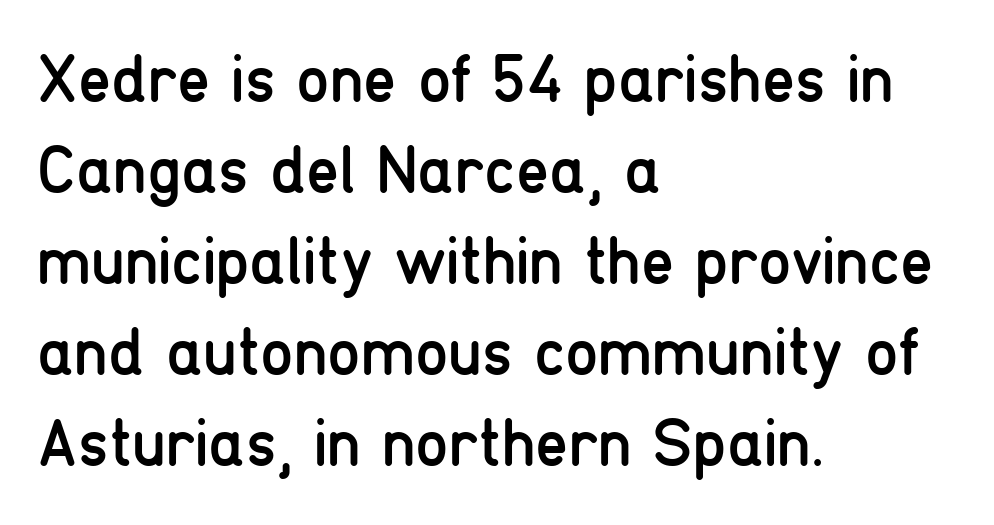
{"serif": "no", "italic": "no", "bold": "no", "weight": "regular", "width": "condensed", "stroke_contrast": "low", "x_height": "medium", "monospaced": "no", "underline": "no", "align": "left", "line_spacing": "normal", "line_spacing_ratio": 1.36, "letter_spacing": "normal", "letter_spacing_em": 0.0, "glyph_px": 67}
